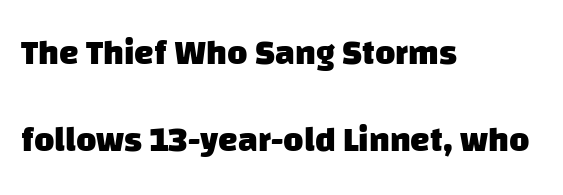
Does the copy run flush right? No — it runs flush left. This sample uses a sans-serif face. A clean baseline with only descenders dipping below it. Is this a fixed-width face? No — the glyphs have proportional, varying widths. Nothing unusual about the tracking: characters are spaced as the font intends. The passage shown stacks its lines with a broad gap.
